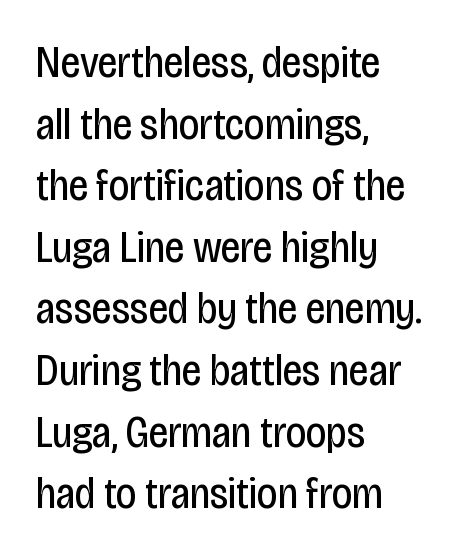
The image shows 44 px regular-weight, condensed sans-serif type, upright; set left-aligned, normal line spacing (1.4x), normal letter spacing, not underlined; low stroke contrast and a large x-height.
